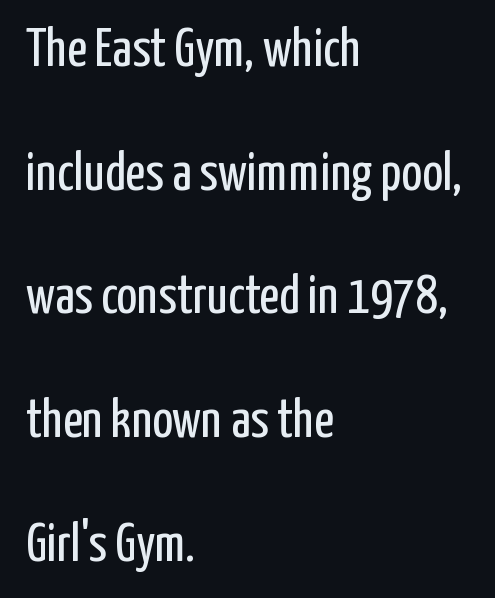
Q: Is the text bold? A: No.
Q: Is the text italic (slanted)? A: No, it is upright.
Q: Is the typeface a serif or a sans-serif typeface? A: Sans-serif.
Q: Is the text underlined? A: No.
Q: How is the paragraph aligned? A: Left-aligned.
Q: Is the spacing between letters normal or unusually wide? A: Normal.
Q: Is the spacing between lines tight, normal or loose? A: Loose.
Q: Width (condensed, normal, or wide)? A: Condensed.
Q: Stroke contrast? A: Low.
Q: x-height? A: Medium.
Q: Monospaced? A: No.
